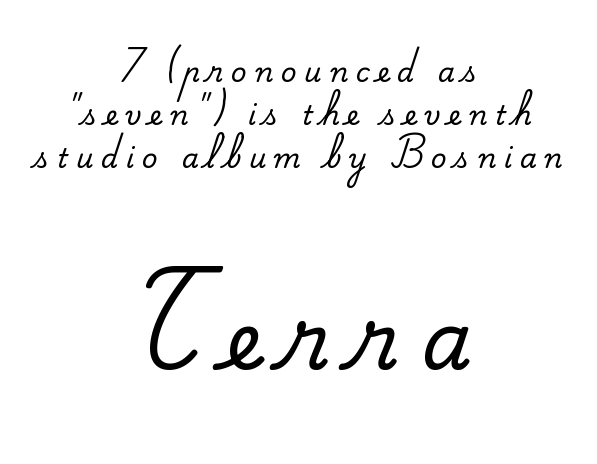
The image shows 80 px serif type; set centered, normal line spacing (1.6x), unusually wide letter spacing (+0.29 em), not underlined; the second (bottom) block is 2.96x larger; medium stroke contrast and a small x-height.
